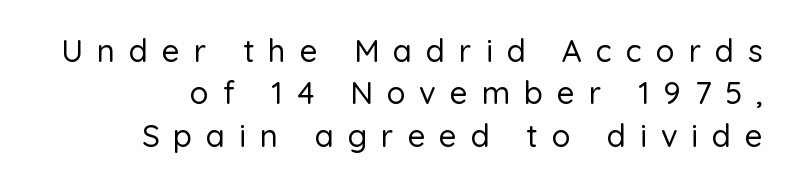
The lines in this sample share a right terminus and differ only in where they begin. No italicization has been applied; the sample stays upright. Normally led — the rows are evenly, conventionally spaced. The tracking jumps out immediately: characters are airy and widely separated. Think of a printed novel: that variable character pitch is what you see here. Grotesque or geometric, the face here clearly has no serifs.
